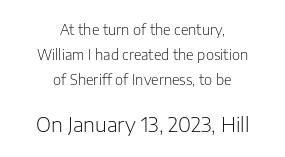
{"italic": "no", "bold": "no", "underline": "no", "align": "center", "line_spacing_ratio": 1.78, "letter_spacing": "normal", "letter_spacing_em": 0.0, "larger_block": "second", "size_ratio": 1.43, "glyph_px": 20}
